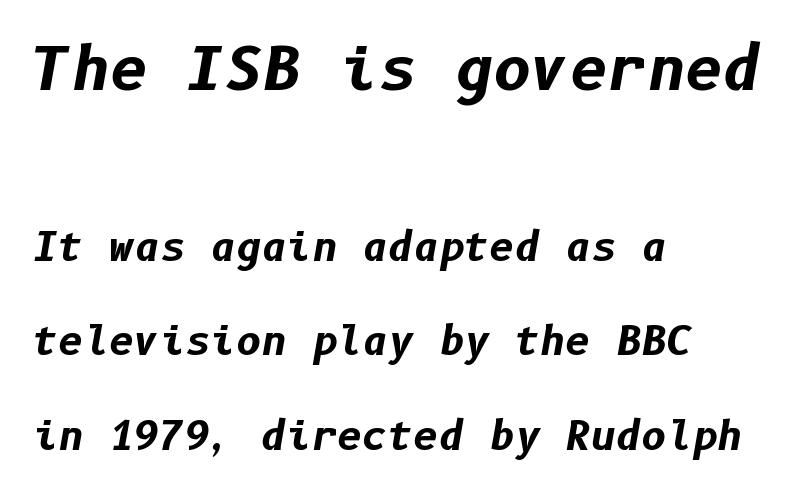
The image shows 59 px bold type, italic (leaning right); set left-aligned, loose line spacing (2.42x), normal letter spacing, not underlined; the first (top) block is 1.51x larger; low stroke contrast and a medium x-height.
